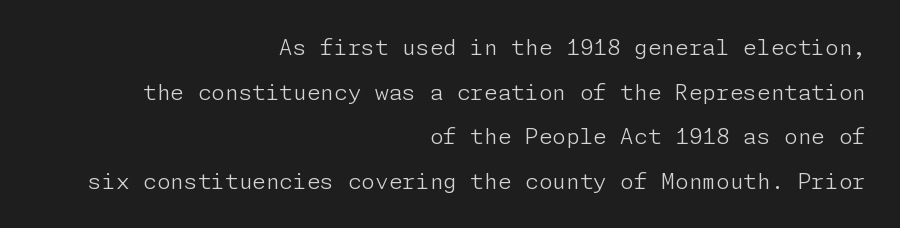
The space directly below the letters is spotless. This sample trades compactness for vertical openness between lines. Between one letter and the next there's only the usual sliver of space. Stroke mass is kept to a normal reading level or below. The letters stand upright; this is a roman face.
